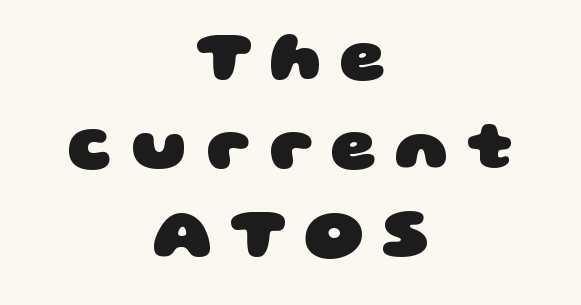
The image shows 71 px heavy, wide sans-serif type; set centered, normal line spacing (1.25x), unusually wide letter spacing (+0.26 em), not underlined; low stroke contrast and a large x-height.
